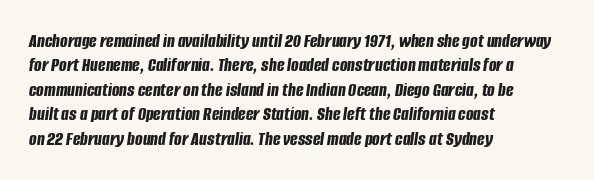
Q: Is the text bold? A: Yes.
Q: Is the text italic (slanted)? A: Yes, it leans right by about 8 degrees.
Q: Is the text underlined? A: No.
Q: How is the paragraph aligned? A: Left-aligned.
Q: Is the spacing between letters normal or unusually wide? A: Normal.
